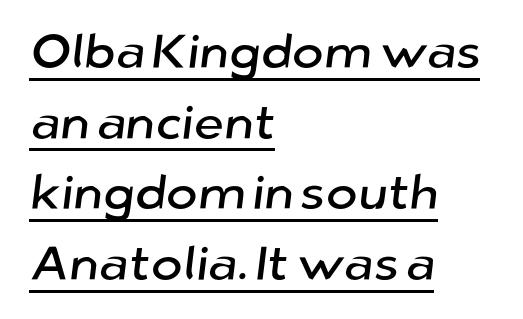
The image shows 48 px sans-serif type; set left-aligned, normal line spacing (1.47x), normal letter spacing, underlined; low stroke contrast and a medium x-height.
